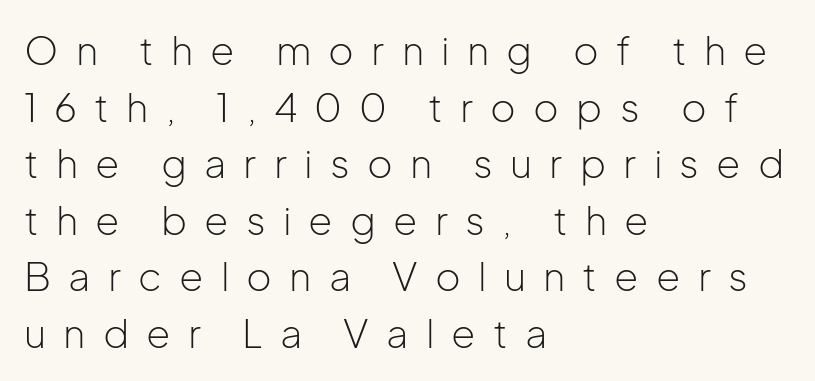
The image shows 39 px light sans-serif type, upright; set left-aligned, normal line spacing (1.45x), unusually wide letter spacing (+0.44 em), not underlined; low stroke contrast and a medium x-height.
